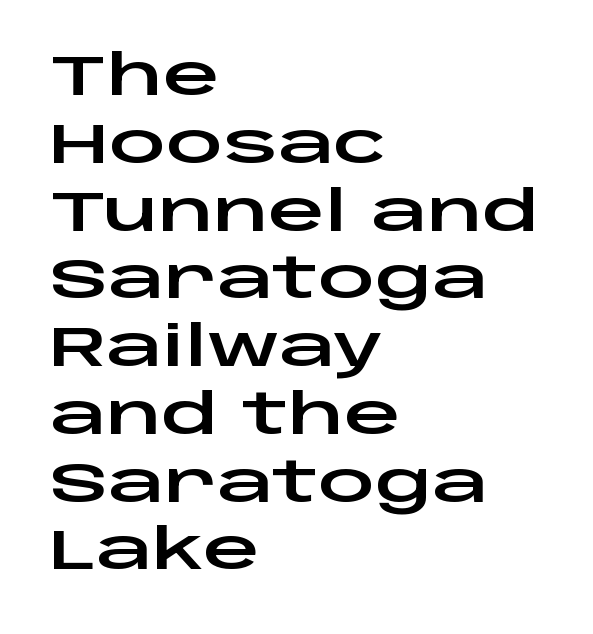
{"serif": "no", "italic": "no", "width": "wide", "stroke_contrast": "low", "x_height": "large", "monospaced": "no", "underline": "no", "align": "left", "line_spacing_ratio": 1.21, "letter_spacing": "normal", "letter_spacing_em": 0.0, "glyph_px": 56}
